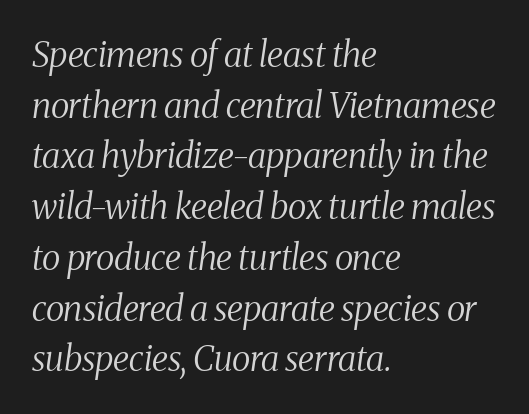
One-word summary of the alignment: left. Unmarked baselines from the first word to the last. An italicized treatment has been applied to the whole sample. Evenly set lines give the paragraph a standard silhouette. These lines are composed in type with serifs. Look at the tracking — it's just the regular setting, nothing added.
